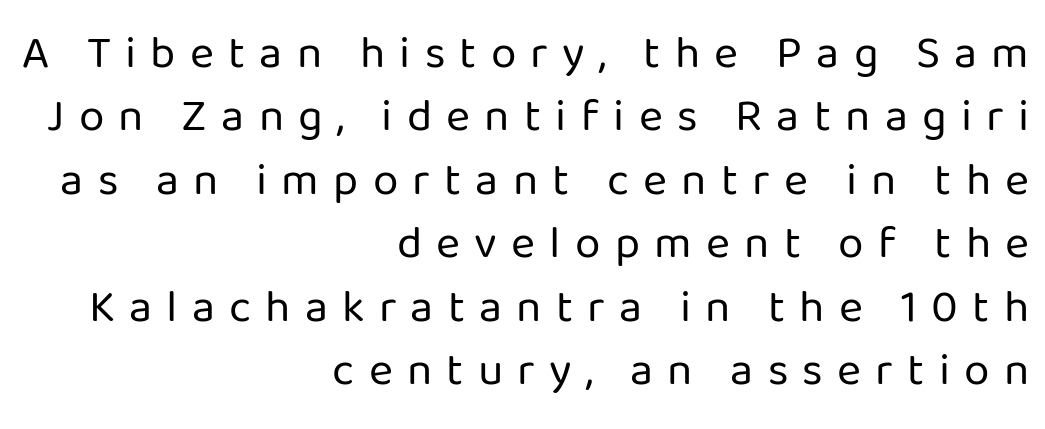
{"serif": "no", "italic": "no", "bold": "no", "weight": "regular", "width": "normal", "stroke_contrast": "low", "x_height": "medium", "monospaced": "no", "underline": "no", "align": "right", "line_spacing": "normal", "line_spacing_ratio": 1.38, "letter_spacing": "wide", "letter_spacing_em": 0.31, "glyph_px": 46}
